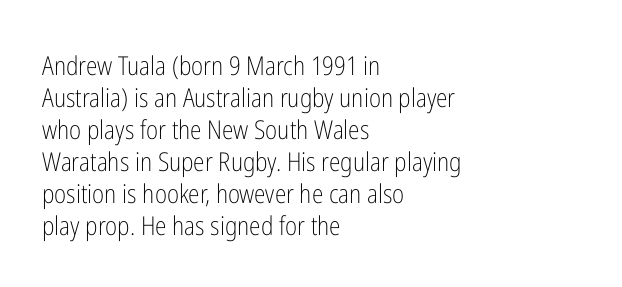
The image shows 26 px text type, upright; set left-aligned, line spacing 1.23x, normal letter spacing, not underlined.
